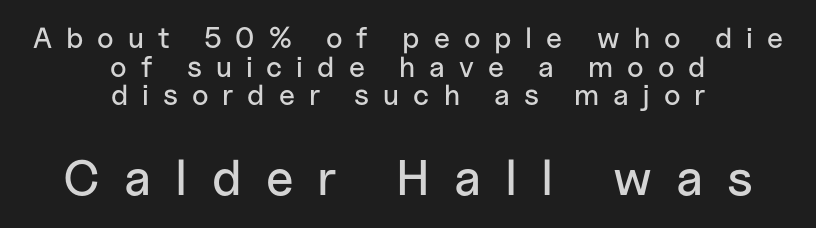
What stands out about the letter spacing? Its width — letters are far apart. The following chunk of copy outweighs the initial chunk in type size. Descenders hang freely into open space. Typographically, this falls in the sans-serif category. Tall strokes in this sample are plumb rather than angled. The designer dialed line spacing down below the default.
